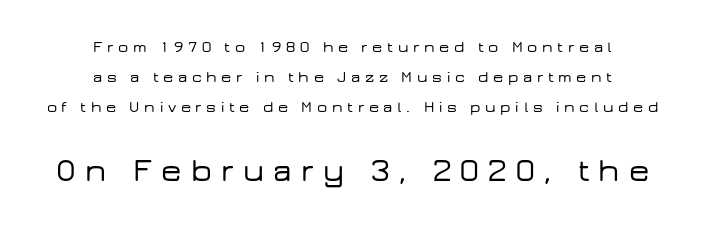
Q: Is the text italic (slanted)? A: No, it is upright.
Q: Is the typeface a serif or a sans-serif typeface? A: Sans-serif.
Q: Is the text underlined? A: No.
Q: How is the paragraph aligned? A: Centered.
Q: Is the spacing between letters normal or unusually wide? A: Unusually wide.
Q: Which block of text is set in a larger size, the first (top) or the second (bottom)? A: The second (bottom) one.
Q: Width (condensed, normal, or wide)? A: Wide.
Q: Stroke contrast? A: Low.
Q: x-height? A: Medium.
Q: Monospaced? A: No.
